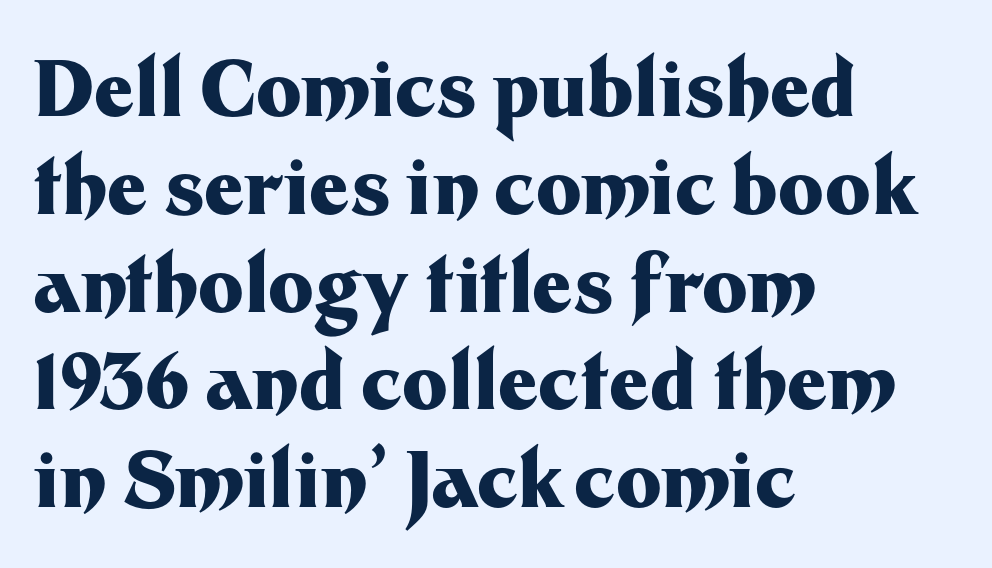
{"serif": "no", "italic": "no", "bold": "yes", "weight": "heavy", "width": "normal", "stroke_contrast": "medium", "x_height": "medium", "monospaced": "no", "underline": "no", "align": "left", "line_spacing": "normal", "line_spacing_ratio": 1.27, "letter_spacing": "normal", "letter_spacing_em": 0.0, "glyph_px": 77}
